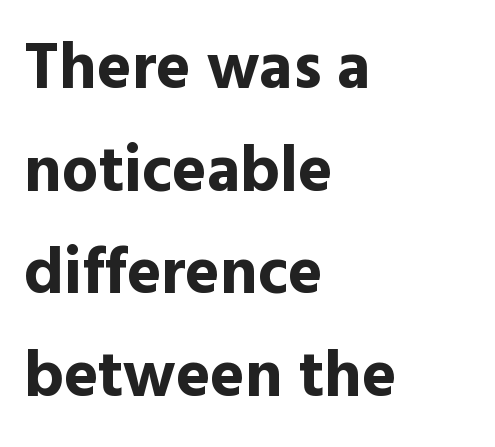
Nothing sits at the stroke ends, so this counts as sans-serif. Every character sits straight up, as roman type does. Casual observation: everything's shoved over to the left. In terms of leading, this rendering sits right in the middle. The horizontal fit of the characters is conventional and even. Heft: maximum for text — a bold.
